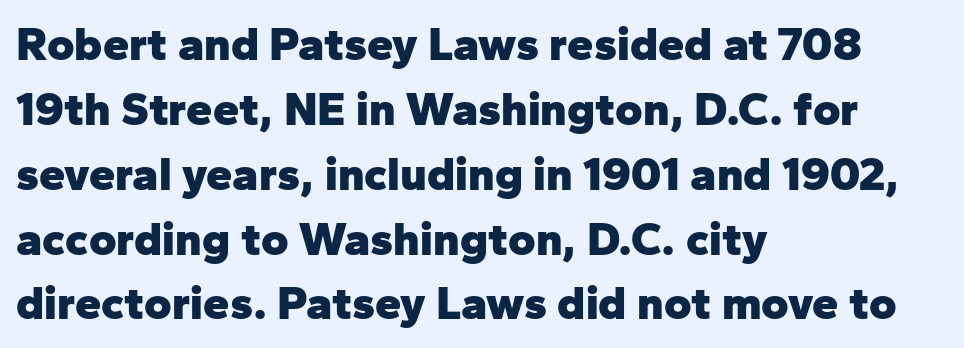
Q: Is the text bold? A: Yes.
Q: Is the text italic (slanted)? A: No, it is upright.
Q: Is the typeface a serif or a sans-serif typeface? A: Sans-serif.
Q: Is the text underlined? A: No.
Q: How is the paragraph aligned? A: Left-aligned.
Q: Is the spacing between letters normal or unusually wide? A: Normal.
Q: Is the spacing between lines tight, normal or loose? A: Normal.
Q: Width (condensed, normal, or wide)? A: Normal.
Q: Stroke contrast? A: Low.
Q: x-height? A: Medium.
Q: Monospaced? A: No.
